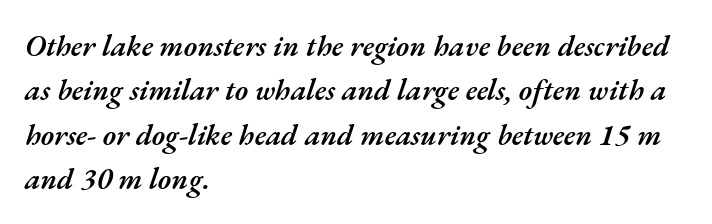
{"italic": "yes", "lean": "right", "slant_degrees": 17, "bold": "semi", "weight": "semibold", "width": "normal", "stroke_contrast": "medium", "x_height": "small", "monospaced": "no", "underline": "no", "align": "left", "line_spacing": "normal", "line_spacing_ratio": 1.48, "letter_spacing": "normal", "letter_spacing_em": 0.0, "glyph_px": 30}
